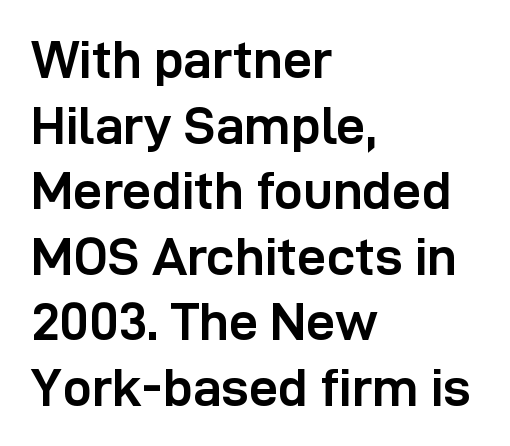
The image shows 52 px semibold sans-serif type, upright; set left-aligned, normal line spacing (1.26x), normal letter spacing, not underlined; low stroke contrast and a medium x-height.
